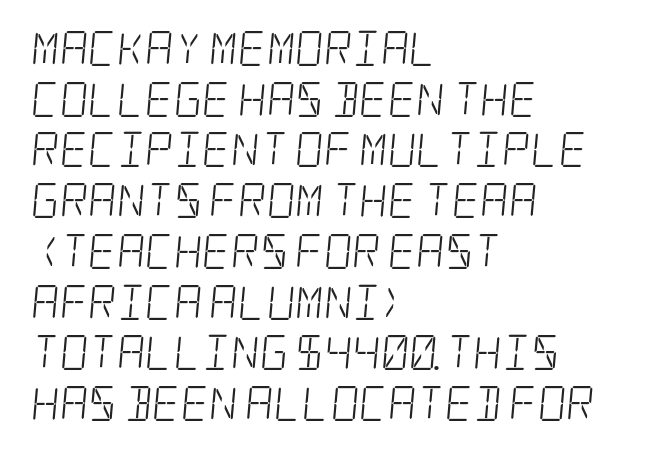
Q: Is the text bold? A: No.
Q: Is the typeface a serif or a sans-serif typeface? A: Serif.
Q: Is the text underlined? A: No.
Q: How is the paragraph aligned? A: Left-aligned.
Q: Is the spacing between letters normal or unusually wide? A: Normal.
Q: Is the spacing between lines tight, normal or loose? A: Normal.
Q: Width (condensed, normal, or wide)? A: Condensed.
Q: Stroke contrast? A: Low.
Q: x-height? A: Large.
